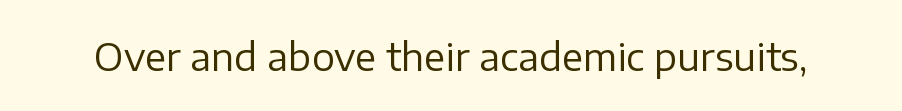
Q: Is the text bold? A: No.
Q: Is the text italic (slanted)? A: No, it is upright.
Q: Is the typeface a serif or a sans-serif typeface? A: Sans-serif.
Q: Is the text underlined? A: No.
Q: Is the spacing between letters normal or unusually wide? A: Normal.
Q: Width (condensed, normal, or wide)? A: Normal.
Q: Stroke contrast? A: Low.
Q: x-height? A: Medium.
Q: Monospaced? A: No.
